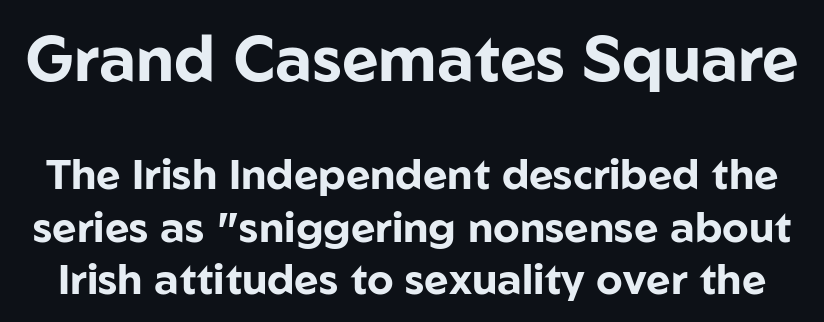
{"serif": "no", "italic": "no", "bold": "yes", "weight": "bold", "width": "normal", "stroke_contrast": "low", "x_height": "medium", "monospaced": "no", "underline": "no", "line_spacing": "normal", "line_spacing_ratio": 1.25, "letter_spacing": "normal", "letter_spacing_em": 0.0, "larger_block": "first", "size_ratio": 1.5, "glyph_px": 63}
